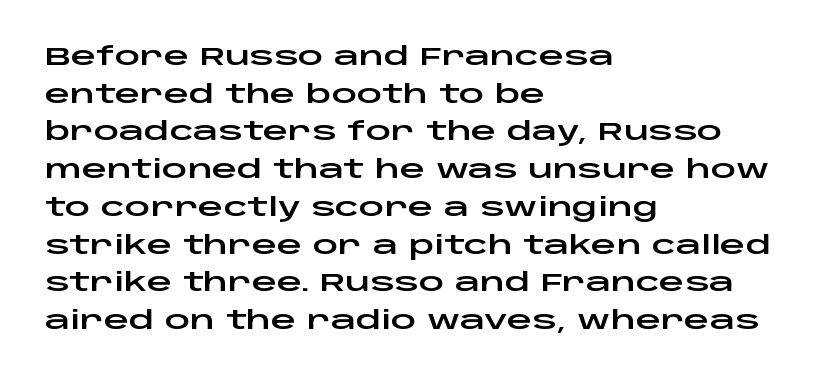
Q: Is the text italic (slanted)? A: No, it is upright.
Q: Is the text underlined? A: No.
Q: How is the paragraph aligned? A: Left-aligned.
Q: Is the spacing between letters normal or unusually wide? A: Normal.
Q: Is the spacing between lines tight, normal or loose? A: Normal.
